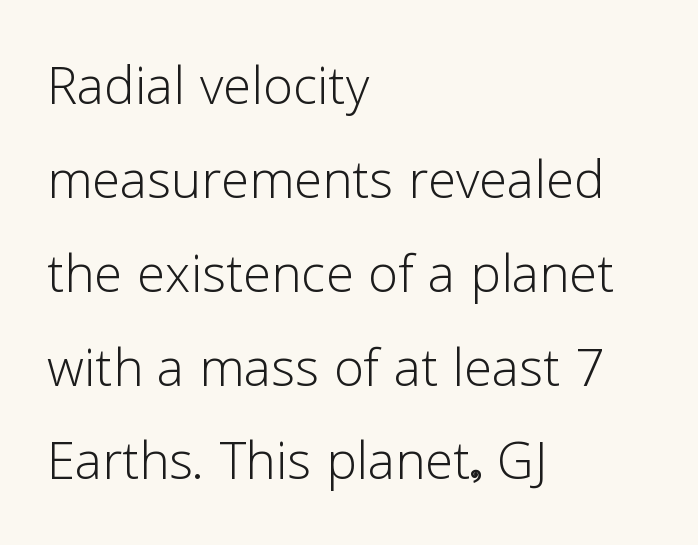
Nobody touched the tracking dial on this one. Letters rest on an invisible, unmarked baseline. The rag falls on the right side of this text block. Whoever set this chose a conventional vertical rhythm.
